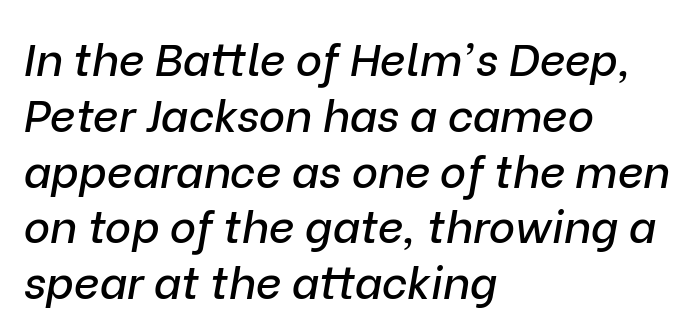
Q: Is the text italic (slanted)? A: Yes, it leans right by about 9 degrees.
Q: Is the text underlined? A: No.
Q: How is the paragraph aligned? A: Left-aligned.
Q: Is the spacing between letters normal or unusually wide? A: Normal.
Q: Width (condensed, normal, or wide)? A: Normal.
Q: Stroke contrast? A: Low.
Q: x-height? A: Medium.
Q: Monospaced? A: No.
